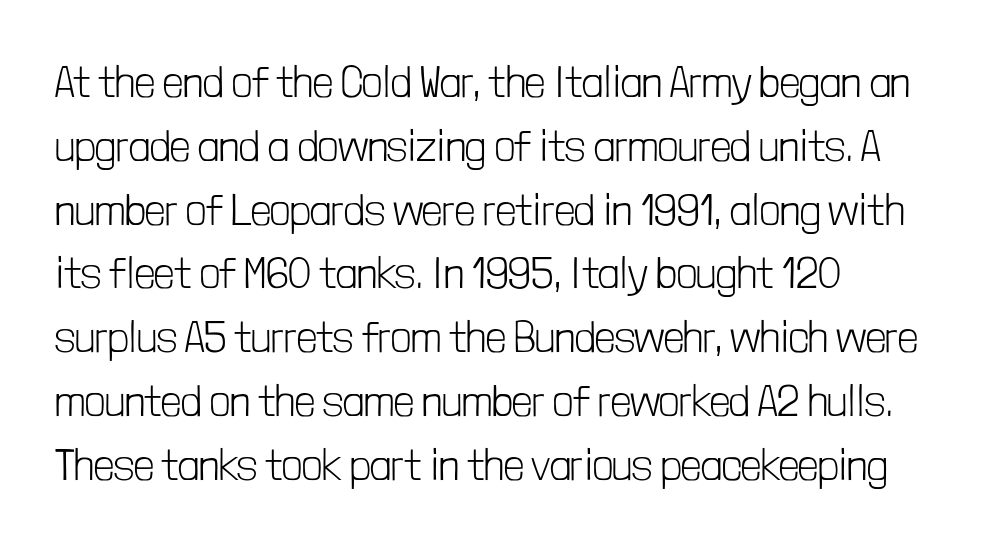
Q: Is the text bold? A: No.
Q: Is the text italic (slanted)? A: No, it is upright.
Q: Is the typeface a serif or a sans-serif typeface? A: Sans-serif.
Q: Is the text underlined? A: No.
Q: How is the paragraph aligned? A: Left-aligned.
Q: Is the spacing between letters normal or unusually wide? A: Normal.
Q: Is the spacing between lines tight, normal or loose? A: Normal.
Q: Width (condensed, normal, or wide)? A: Condensed.
Q: Stroke contrast? A: Low.
Q: x-height? A: Medium.
Q: Monospaced? A: No.
